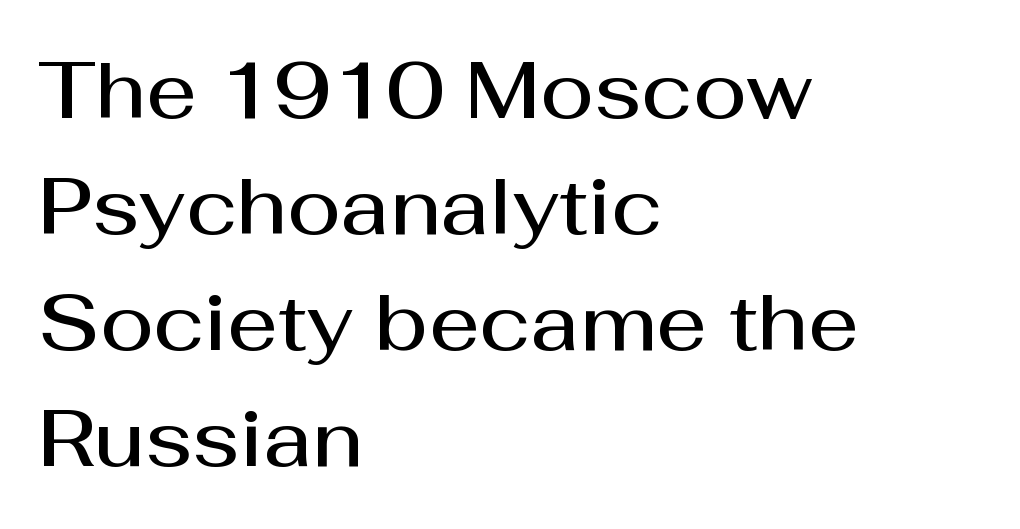
Q: Is the text bold? A: Semi-bold.
Q: Is the text italic (slanted)? A: No, it is upright.
Q: Is the typeface a serif or a sans-serif typeface? A: Sans-serif.
Q: Is the text underlined? A: No.
Q: How is the paragraph aligned? A: Left-aligned.
Q: Is the spacing between letters normal or unusually wide? A: Normal.
Q: Is the spacing between lines tight, normal or loose? A: Normal.
Q: Width (condensed, normal, or wide)? A: Normal.
Q: Stroke contrast? A: Medium.
Q: x-height? A: Medium.
Q: Monospaced? A: No.
